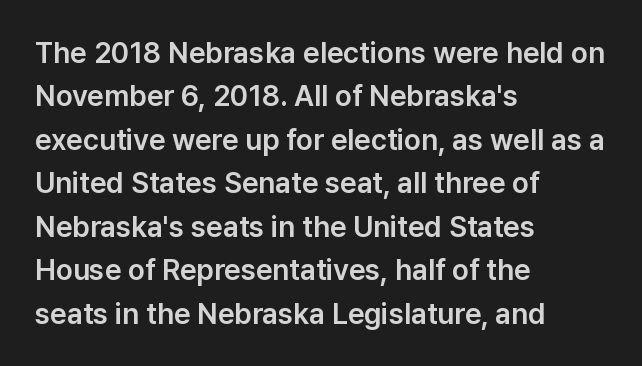
{"serif": "no", "italic": "no", "width": "normal", "stroke_contrast": "low", "x_height": "medium", "monospaced": "no", "underline": "no", "align": "left", "line_spacing": "normal", "line_spacing_ratio": 1.5, "letter_spacing": "normal", "letter_spacing_em": 0.0, "glyph_px": 29}
